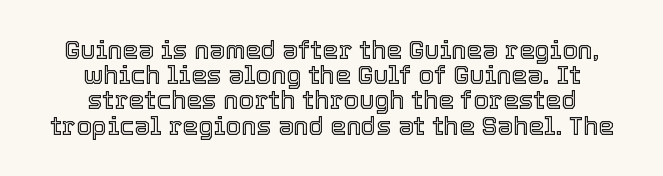
{"italic": "no", "underline": "no", "align": "center", "line_spacing": "tight", "line_spacing_ratio": 1.01, "letter_spacing": "normal", "letter_spacing_em": 0.0, "glyph_px": 25}
